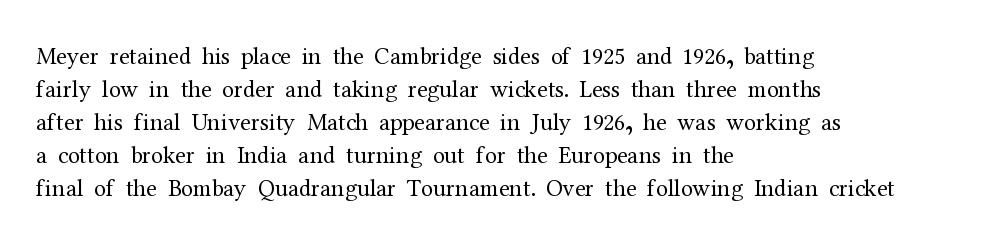
These lines stack with their left ends in a neat column. Letters rest on an invisible, unmarked baseline. The lines sit at an ordinary, default distance from one another. The type sits square on the baseline with zero lean. No letter is thick-stroked: the sample isn't bold. Default kerning and tracking; the words read as compact shapes.
